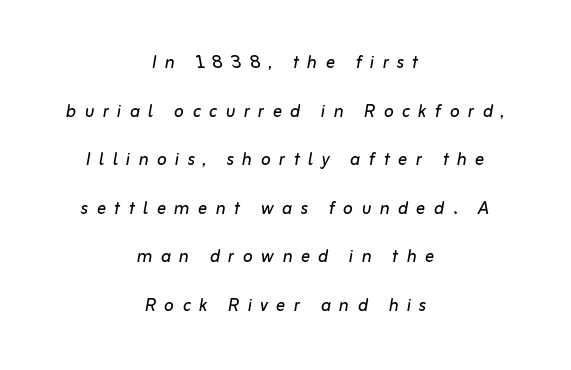
The image shows 23 px text type, italic (leaning right); set centered, loose line spacing (2.11x), unusually wide letter spacing (+0.36 em), not underlined.
